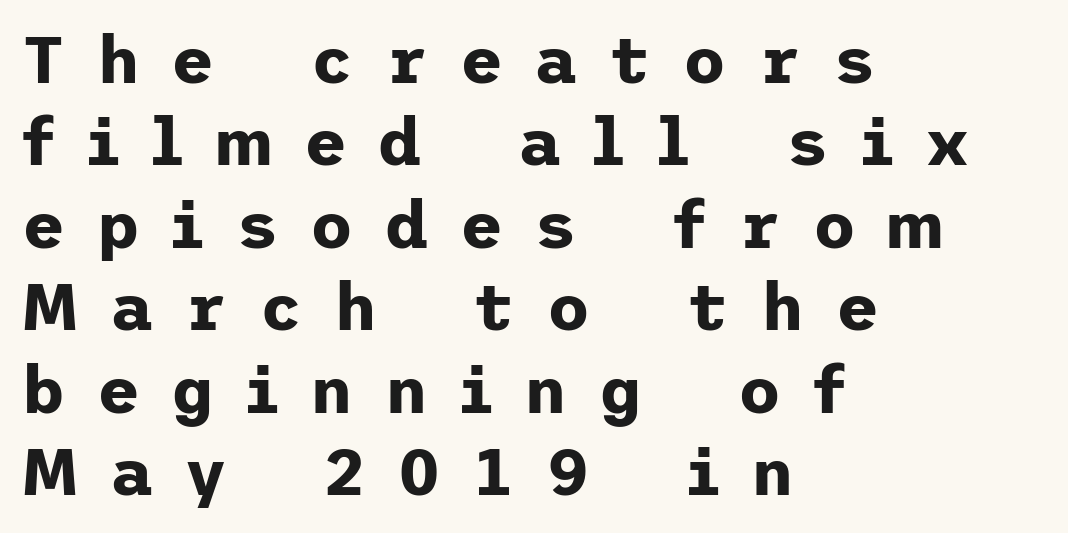
The image shows 66 px bold sans-serif type, upright; set left-aligned, normal line spacing (1.25x), unusually wide letter spacing (+0.48 em), not underlined; low stroke contrast and a medium x-height.
